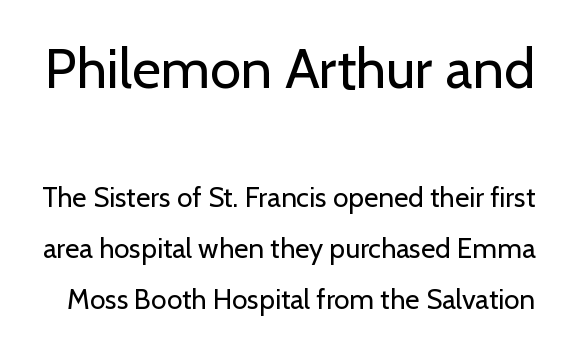
Q: Is the text bold? A: No.
Q: Is the text italic (slanted)? A: No, it is upright.
Q: Is the typeface a serif or a sans-serif typeface? A: Sans-serif.
Q: Is the text underlined? A: No.
Q: Is the spacing between letters normal or unusually wide? A: Normal.
Q: Which block of text is set in a larger size, the first (top) or the second (bottom)? A: The first (top) one.
Q: Width (condensed, normal, or wide)? A: Normal.
Q: Stroke contrast? A: Low.
Q: x-height? A: Medium.
Q: Monospaced? A: No.
